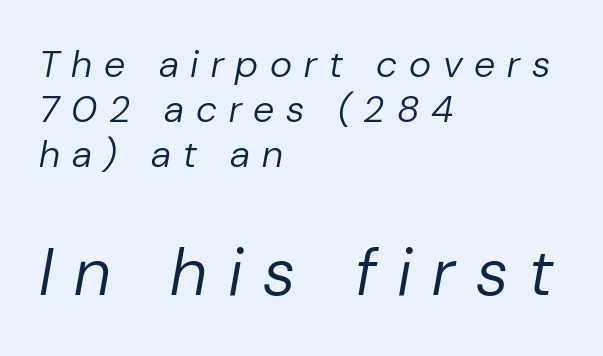
Q: Is the text bold? A: No.
Q: Is the text italic (slanted)? A: Yes, it leans right by about 10 degrees.
Q: Is the text underlined? A: No.
Q: How is the paragraph aligned? A: Left-aligned.
Q: Is the spacing between letters normal or unusually wide? A: Unusually wide.
Q: Which block of text is set in a larger size, the first (top) or the second (bottom)? A: The second (bottom) one.
Q: Width (condensed, normal, or wide)? A: Normal.
Q: Stroke contrast? A: Low.
Q: x-height? A: Medium.
Q: Monospaced? A: No.
